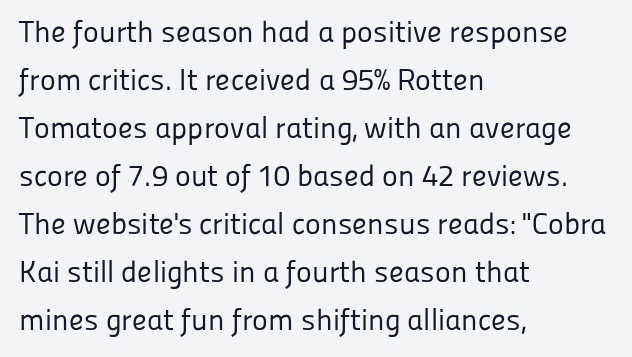
{"serif": "no", "italic": "no", "bold": "no", "weight": "regular", "width": "normal", "stroke_contrast": "low", "x_height": "medium", "monospaced": "no", "underline": "no", "align": "left", "line_spacing": "normal", "line_spacing_ratio": 1.6, "letter_spacing": "normal", "letter_spacing_em": 0.0, "glyph_px": 30}
